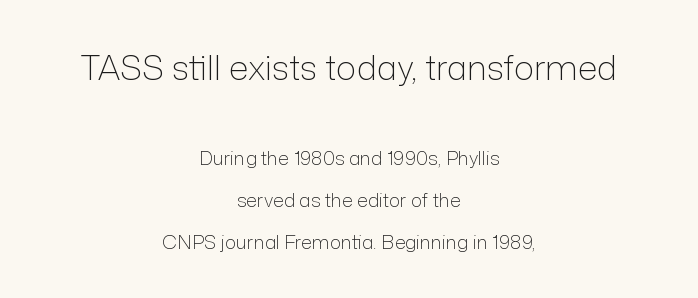
{"serif": "no", "italic": "no", "bold": "no", "weight": "light", "width": "normal", "stroke_contrast": "low", "x_height": "medium", "monospaced": "no", "underline": "no", "align": "center", "line_spacing": "loose", "line_spacing_ratio": 2.2, "letter_spacing": "normal", "letter_spacing_em": 0.0, "larger_block": "first", "size_ratio": 1.79, "glyph_px": 34}
